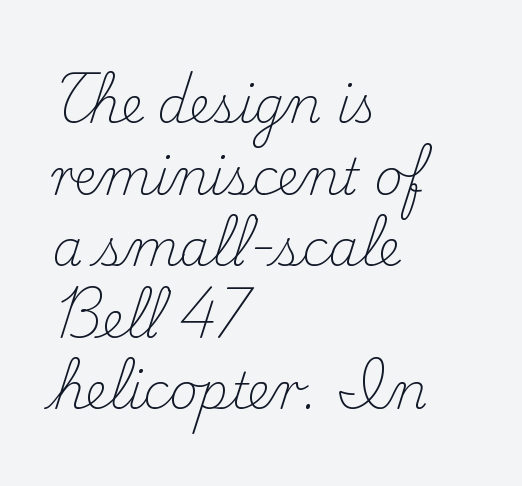
Q: Is the text bold? A: No.
Q: Is the text italic (slanted)? A: Yes.
Q: Is the typeface a serif or a sans-serif typeface? A: Serif.
Q: Is the text underlined? A: No.
Q: How is the paragraph aligned? A: Left-aligned.
Q: Is the spacing between letters normal or unusually wide? A: Normal.
Q: Is the spacing between lines tight, normal or loose? A: Normal.
Q: Width (condensed, normal, or wide)? A: Normal.
Q: Stroke contrast? A: Medium.
Q: x-height? A: Small.
Q: Monospaced? A: No.
